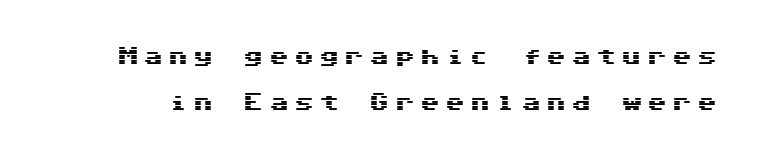
Q: Is the text italic (slanted)? A: No, it is upright.
Q: Is the text underlined? A: No.
Q: Is the spacing between letters normal or unusually wide? A: Unusually wide.
Q: Is the spacing between lines tight, normal or loose? A: Loose.
